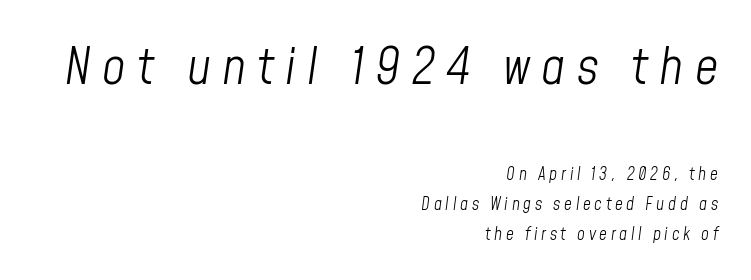
{"italic": "yes", "lean": "right", "slant_degrees": 8, "bold": "no", "weight": "light", "width": "condensed", "stroke_contrast": "low", "x_height": "medium", "monospaced": "no", "underline": "no", "align": "right", "line_spacing_ratio": 1.75, "letter_spacing": "wide", "letter_spacing_em": 0.22, "larger_block": "first", "size_ratio": 3.0, "glyph_px": 51}
